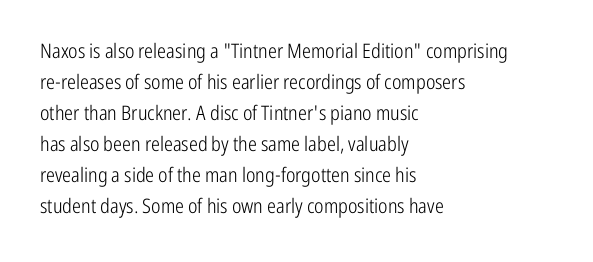
The face looks like a standard text weight, possibly lighter. The type is set solid horizontally, with unmodified tracking. The lettering stays uniformly vertical, giving the passage a roman look. Leading: standard. Casual observation: everything's shoved over to the left.
